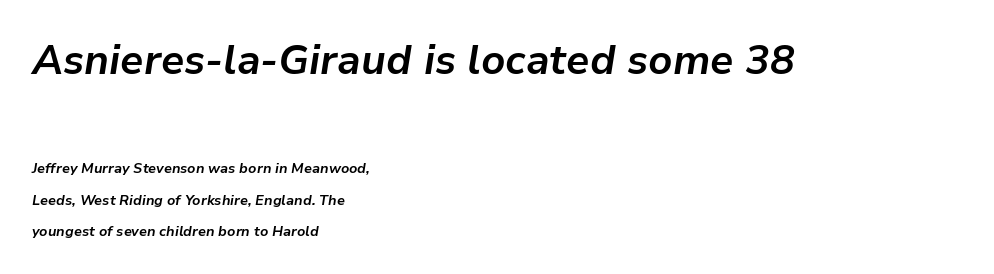
Slanted lettering throughout. Has an underline been added? It has not. In terms of leading, this rendering errs on the spacious side. Each word holds together tightly as a unit, with standard inter-letter gaps. Compared with a centered layout, this one pins lines to the left instead.
